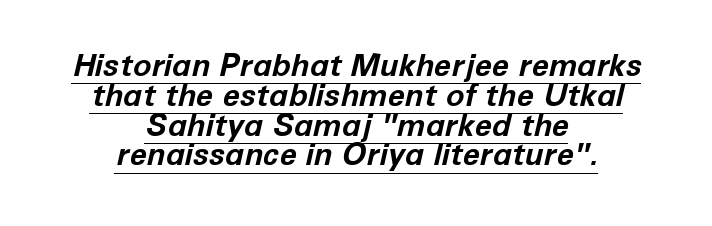
Q: Is the text bold? A: Yes.
Q: Is the text italic (slanted)? A: Yes, it leans right by about 12 degrees.
Q: Is the text underlined? A: Yes.
Q: How is the paragraph aligned? A: Centered.
Q: Is the spacing between letters normal or unusually wide? A: Normal.
Q: Is the spacing between lines tight, normal or loose? A: Tight.
Q: Width (condensed, normal, or wide)? A: Normal.
Q: Stroke contrast? A: Low.
Q: x-height? A: Medium.
Q: Monospaced? A: No.
